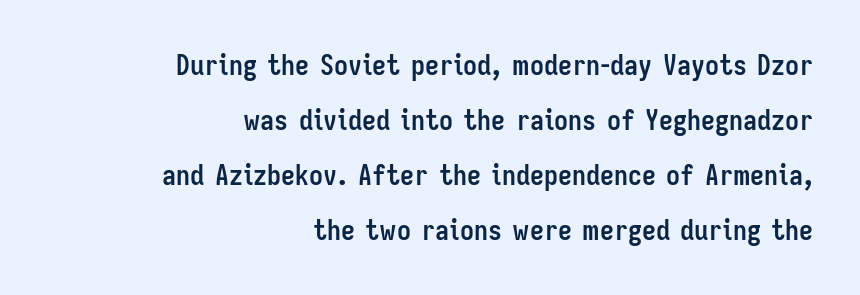
Is this a fixed-width face? No — the glyphs have proportional, varying widths. Short and long lines alike share a common ending point at right. Glyph-to-glyph distance matches everyday printed text. Quick note: not italic, upright. Plain, unruled lines of type. You'd pick this weight for a headline — it's a proper bold.
